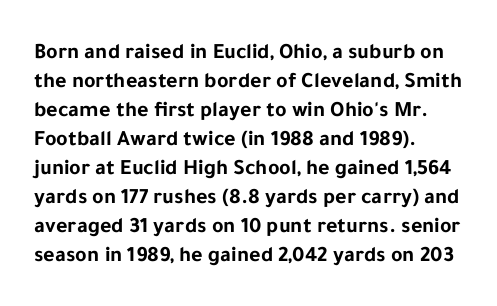
I'd describe the lettering as bold — thick and assertive. Line starts are locked; line ends wander. Nope, not italic — everything's standing straight. Only glyphs here, with clear space below each row.
